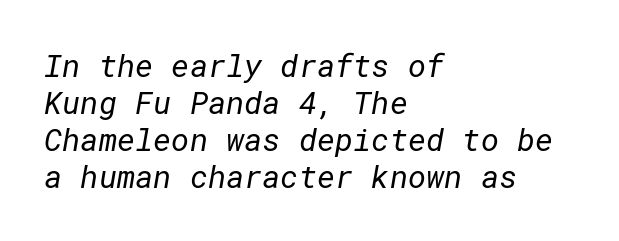
{"serif": "no", "bold": "no", "weight": "regular", "width": "normal", "stroke_contrast": "low", "x_height": "medium", "underline": "no", "align": "left", "line_spacing_ratio": 1.19, "letter_spacing": "normal", "letter_spacing_em": 0.0, "glyph_px": 31}
